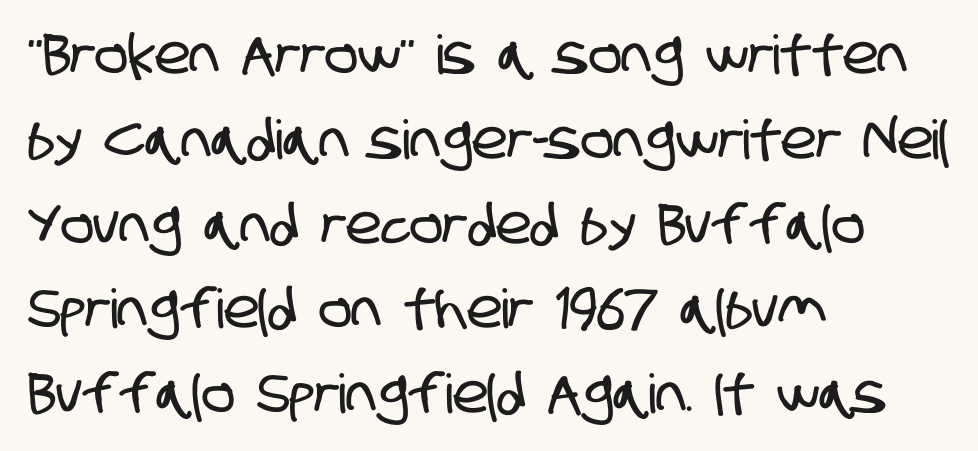
The rendering shows plain stroke endings on the letterforms — a sans-serif design. Leading: standard. The baseline area is clear. What stands out about the letter spacing? Nothing — it is the standard amount.
